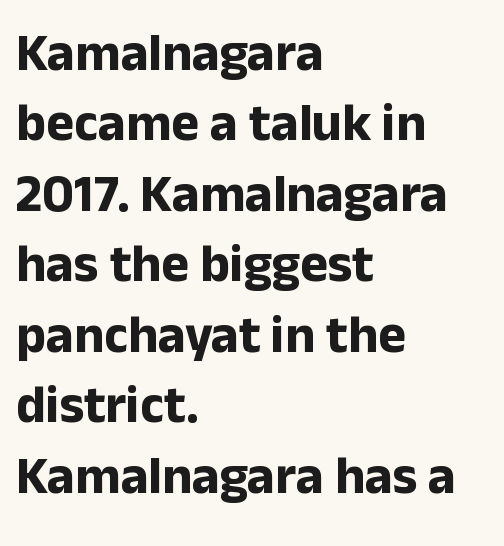
This block has exactly the height ordinary leading produces. The passage shown is not underscored anywhere. Spacing between characters is what you'd get straight out of the box. Varying glyph widths throughout — classic text-font behaviour.
